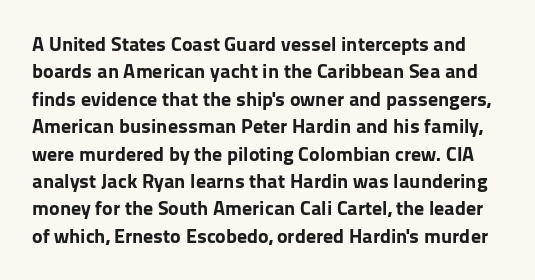
{"italic": "no", "bold": "yes", "underline": "no", "line_spacing": "normal", "line_spacing_ratio": 1.37, "letter_spacing": "normal", "letter_spacing_em": 0.0, "glyph_px": 20}
